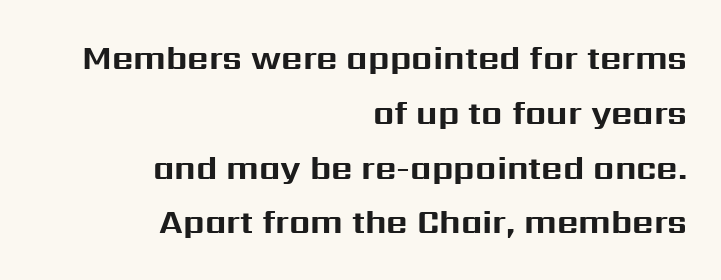
The image shows 33 px bold sans-serif type, upright; set right-aligned, normal line spacing (1.66x), normal letter spacing, not underlined; medium stroke contrast and a medium x-height.
